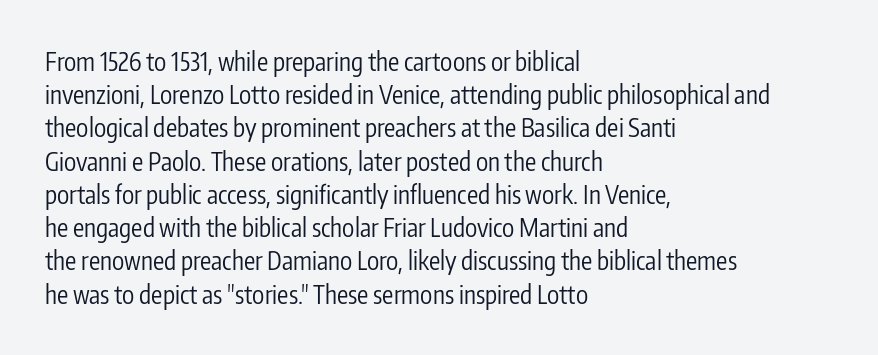
Q: Is the text bold? A: No.
Q: Is the text italic (slanted)? A: No, it is upright.
Q: Is the text underlined? A: No.
Q: How is the paragraph aligned? A: Left-aligned.
Q: Is the spacing between letters normal or unusually wide? A: Normal.
Q: Is the spacing between lines tight, normal or loose? A: Normal.
